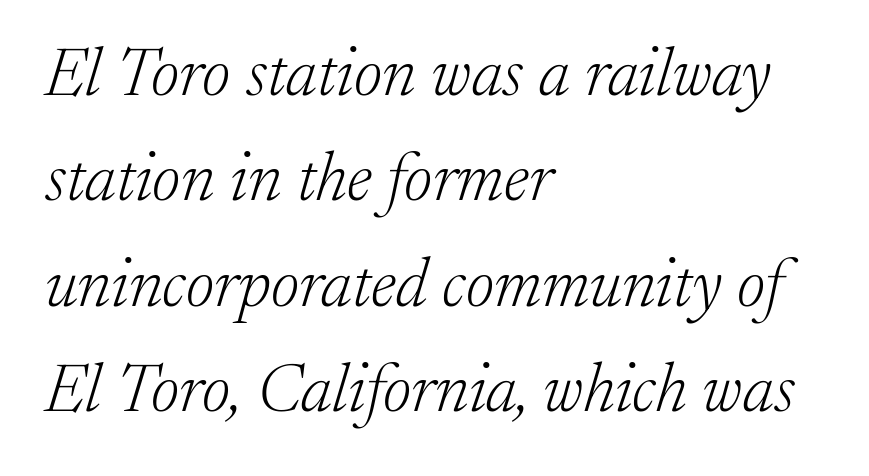
These lines are composed in type with serifs. One-word summary of the alignment: left. Whoever set this chose a conventional vertical rhythm. Honestly, there is no underline to notice here at all. The lettering tilts uniformly, giving the passage an italic look.
